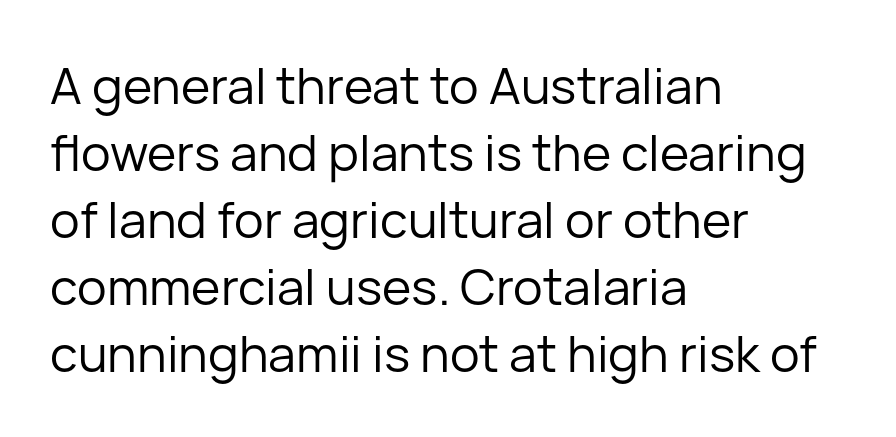
The image shows 50 px regular-weight sans-serif type, upright; set left-aligned, normal line spacing (1.34x), normal letter spacing, not underlined; low stroke contrast and a medium x-height.
